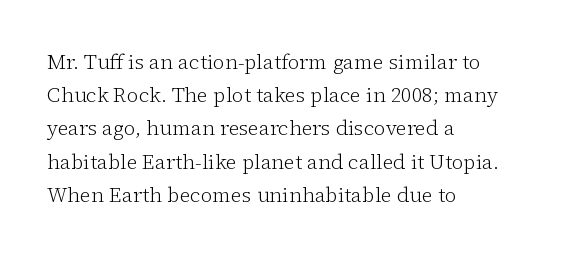
{"italic": "no", "bold": "no", "underline": "no", "align": "left", "line_spacing": "normal", "line_spacing_ratio": 1.58, "letter_spacing": "normal", "letter_spacing_em": 0.0, "glyph_px": 21}
